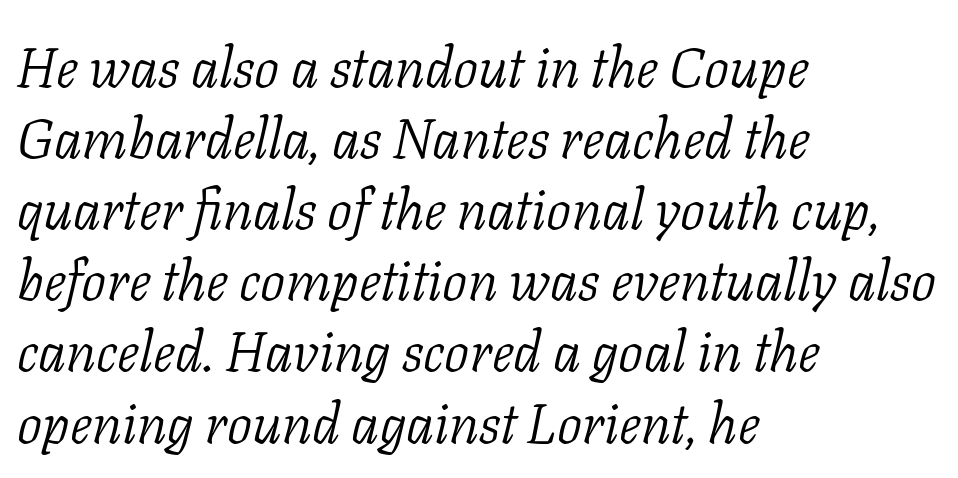
The face used here is rendered with its standard letterfit. Each letter keeps its own natural width here, so spacing adapts to shape. Baseline-to-baseline distance is the conventional proportion of letter height. A typesetter would label this face a serif. Reading down the block, your eye returns to a fixed left position each line.
